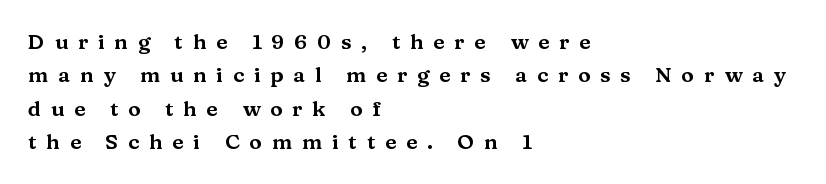
Q: Is the text italic (slanted)? A: No, it is upright.
Q: Is the text underlined? A: No.
Q: How is the paragraph aligned? A: Left-aligned.
Q: Is the spacing between letters normal or unusually wide? A: Unusually wide.
Q: Is the spacing between lines tight, normal or loose? A: Normal.
